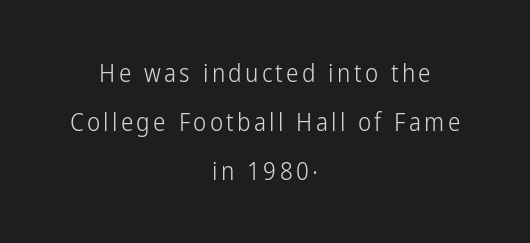
These lines stand farther apart than default settings would place them. Nobody drew a line under any word here. One-word summary of the alignment: center. Does the lettering tilt? It doesn't — this is upright. Stems and bowls with no extra thickness — not bold.
